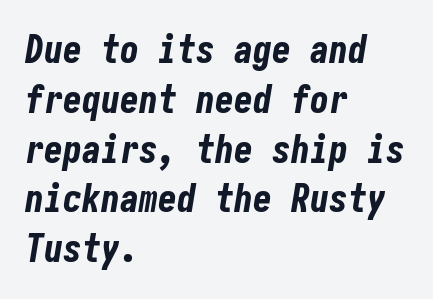
The lines are quadded left. Compared with ordinary roman type, these characters are visibly tilted. How are the letters spaced? Ordinarily, with no added tracking. Chunky letters — that's bold for sure. Underlining? Definitely not there.
